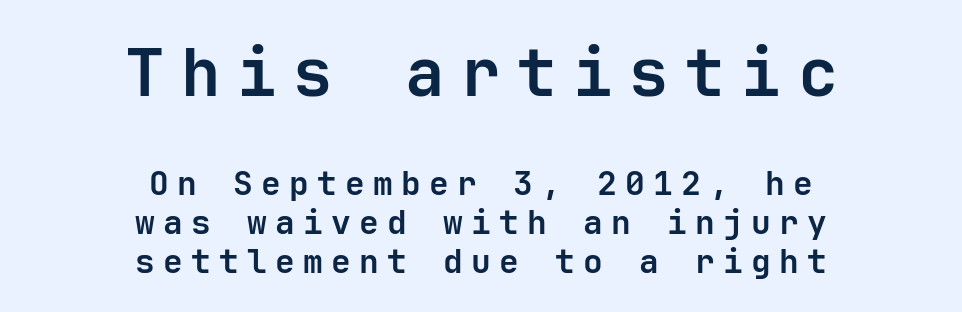
{"serif": "no", "italic": "no", "bold": "yes", "weight": "semibold", "width": "normal", "stroke_contrast": "low", "x_height": "medium", "underline": "no", "align": "center", "line_spacing_ratio": 1.18, "letter_spacing": "wide", "letter_spacing_em": 0.25, "larger_block": "first", "size_ratio": 2.0, "glyph_px": 66}
